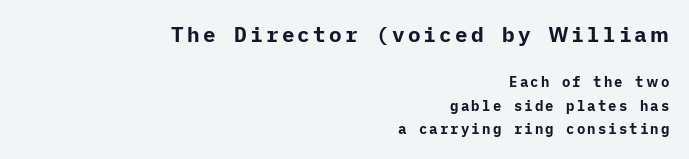
The image shows 21 px bold type, upright; set right-aligned, normal line spacing (1.68x), not underlined; the first (top) block is 1.5x larger.
